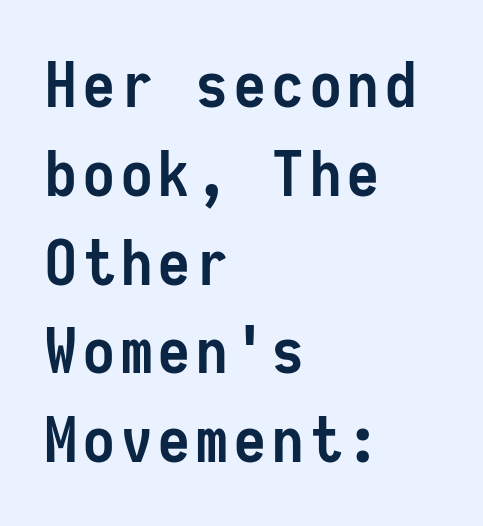
{"serif": "no", "italic": "no", "bold": "yes", "weight": "semibold", "width": "condensed", "stroke_contrast": "low", "x_height": "medium", "monospaced": "yes", "underline": "no", "align": "left", "line_spacing": "normal", "line_spacing_ratio": 1.41, "glyph_px": 63}
